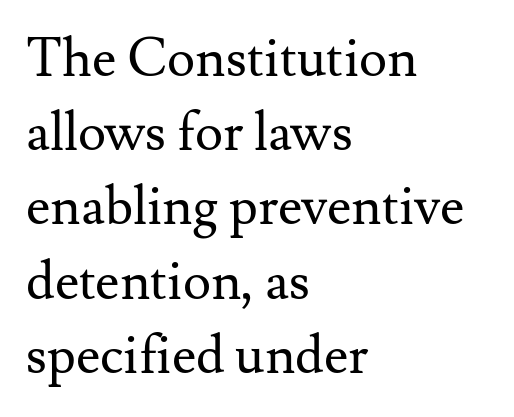
The image shows 53 px regular-weight serif type, upright; set left-aligned, normal line spacing (1.4x), normal letter spacing, not underlined; medium stroke contrast and a small x-height.
